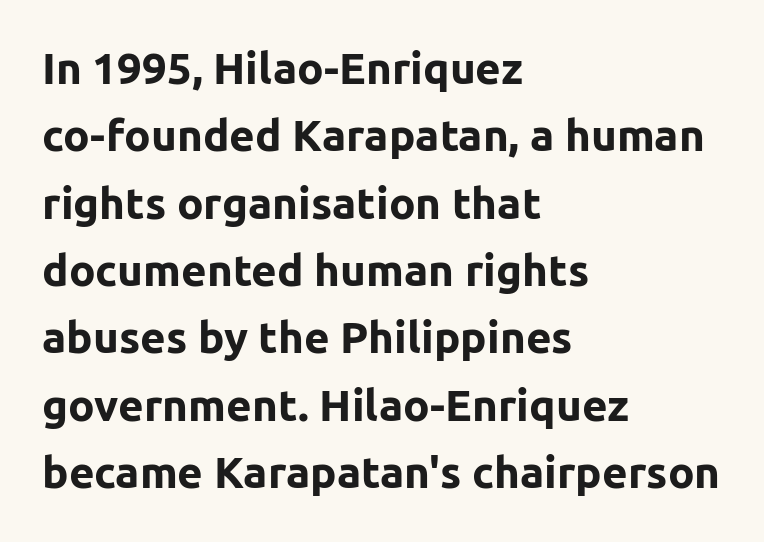
Q: Is the text bold? A: Yes.
Q: Is the text italic (slanted)? A: No, it is upright.
Q: Is the typeface a serif or a sans-serif typeface? A: Sans-serif.
Q: Is the text underlined? A: No.
Q: How is the paragraph aligned? A: Left-aligned.
Q: Is the spacing between letters normal or unusually wide? A: Normal.
Q: Is the spacing between lines tight, normal or loose? A: Normal.
Q: Width (condensed, normal, or wide)? A: Normal.
Q: Stroke contrast? A: Low.
Q: x-height? A: Medium.
Q: Monospaced? A: No.
